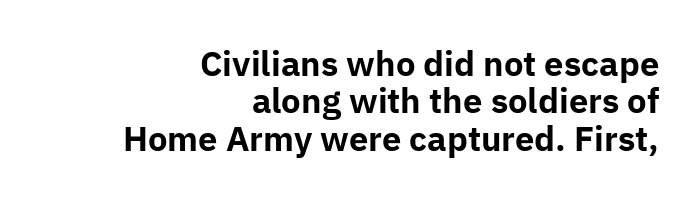
{"serif": "no", "italic": "no", "bold": "yes", "weight": "bold", "width": "normal", "stroke_contrast": "low", "x_height": "medium", "monospaced": "no", "underline": "no", "align": "right", "line_spacing": "tight", "line_spacing_ratio": 1.13, "letter_spacing": "normal", "letter_spacing_em": 0.0, "glyph_px": 33}
